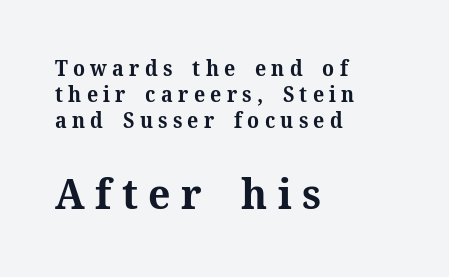
{"serif": "yes", "italic": "no", "bold": "yes", "weight": "bold", "width": "normal", "stroke_contrast": "medium", "x_height": "medium", "monospaced": "no", "underline": "no", "align": "left", "line_spacing_ratio": 1.24, "letter_spacing": "wide", "letter_spacing_em": 0.25, "larger_block": "second", "size_ratio": 2.0, "glyph_px": 42}
